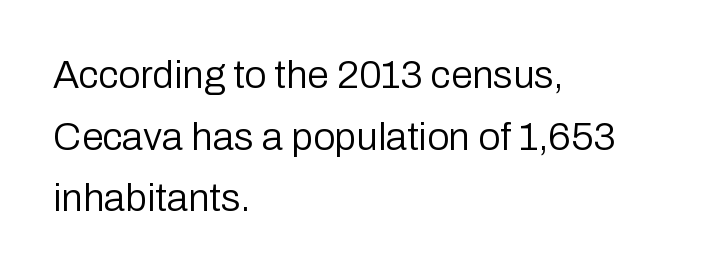
{"serif": "no", "italic": "no", "bold": "no", "weight": "regular", "width": "normal", "stroke_contrast": "low", "x_height": "medium", "monospaced": "no", "underline": "no", "align": "left", "line_spacing": "normal", "line_spacing_ratio": 1.58, "letter_spacing": "normal", "letter_spacing_em": 0.0, "glyph_px": 39}
